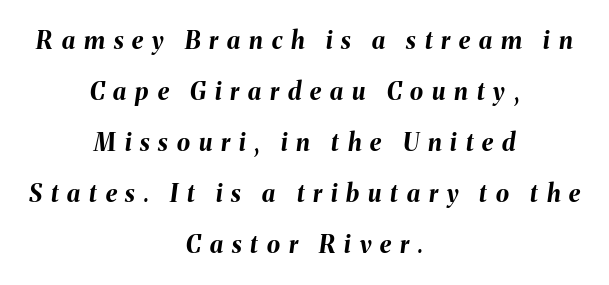
{"italic": "yes", "lean": "right", "slant_degrees": 8, "bold": "yes", "underline": "no", "align": "center", "line_spacing": "loose", "line_spacing_ratio": 2.12, "letter_spacing": "wide", "letter_spacing_em": 0.37, "glyph_px": 24}
